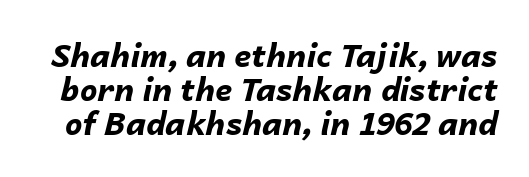
{"italic": "yes", "lean": "right", "slant_degrees": 14, "bold": "yes", "weight": "bold", "width": "normal", "stroke_contrast": "low", "x_height": "medium", "monospaced": "no", "underline": "no", "line_spacing": "tight", "line_spacing_ratio": 1.1, "letter_spacing": "normal", "letter_spacing_em": 0.0, "glyph_px": 31}
